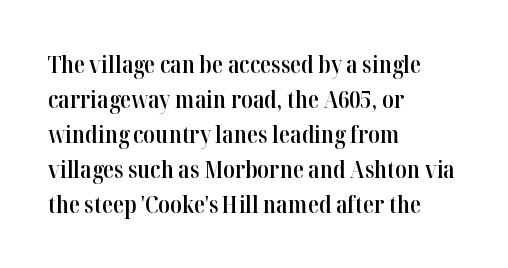
{"italic": "no", "bold": "semi", "underline": "no", "align": "left", "line_spacing": "normal", "line_spacing_ratio": 1.52, "letter_spacing": "normal", "letter_spacing_em": 0.0, "glyph_px": 23}
